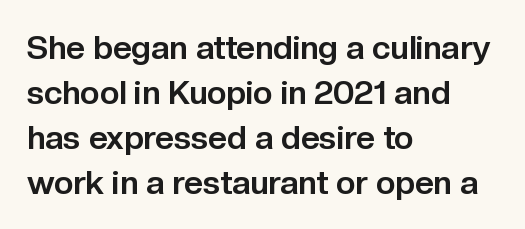
{"serif": "no", "italic": "no", "bold": "yes", "weight": "bold", "width": "normal", "stroke_contrast": "low", "x_height": "medium", "monospaced": "no", "underline": "no", "align": "left", "line_spacing": "normal", "line_spacing_ratio": 1.36, "letter_spacing": "normal", "letter_spacing_em": 0.0, "glyph_px": 33}
